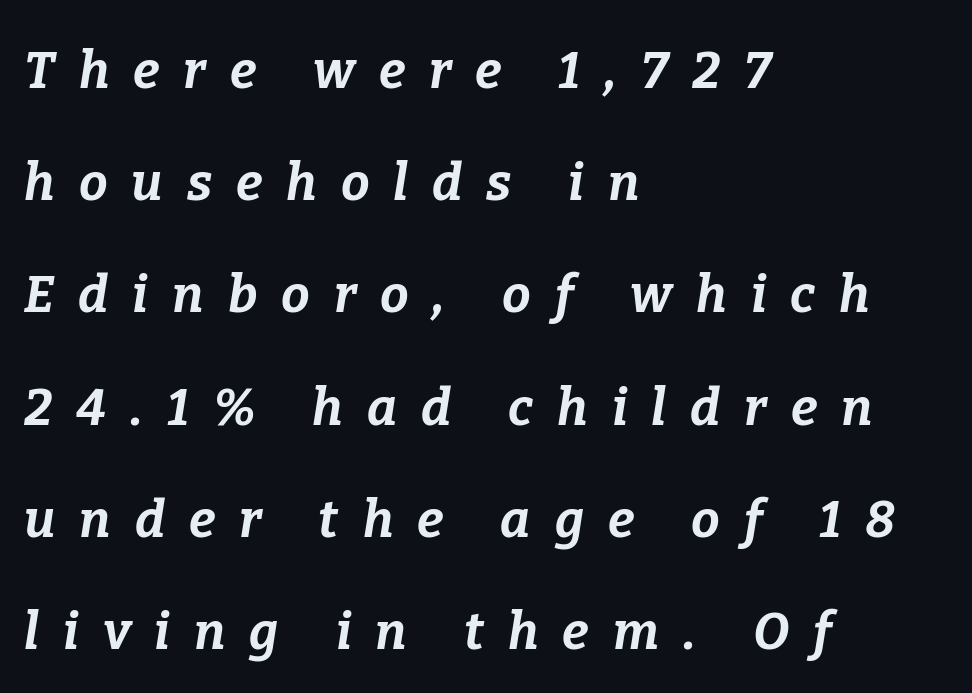
The image shows 51 px bold type, italic (leaning right); set left-aligned, loose line spacing (2.2x), unusually wide letter spacing (+0.47 em), not underlined; low stroke contrast and a medium x-height.
